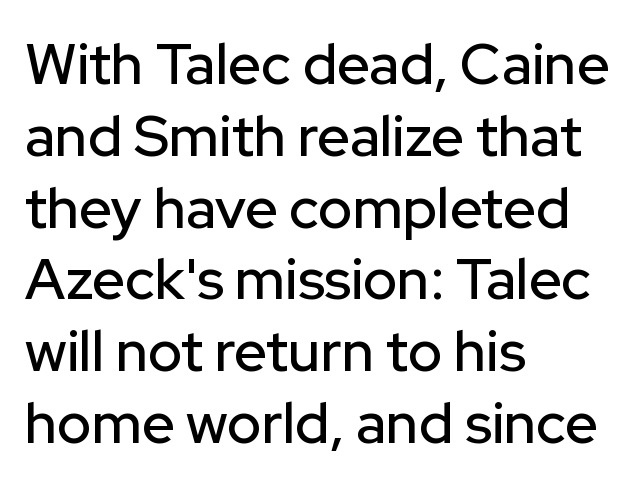
The string is rendered with underlining switched off. When letters stand straight like this, we call the style roman or upright. This sample keeps an unexceptional amount of space between lines. Varying glyph widths throughout — classic text-font behaviour. Each letter's strokes conclude bluntly, with no projecting serifs.
